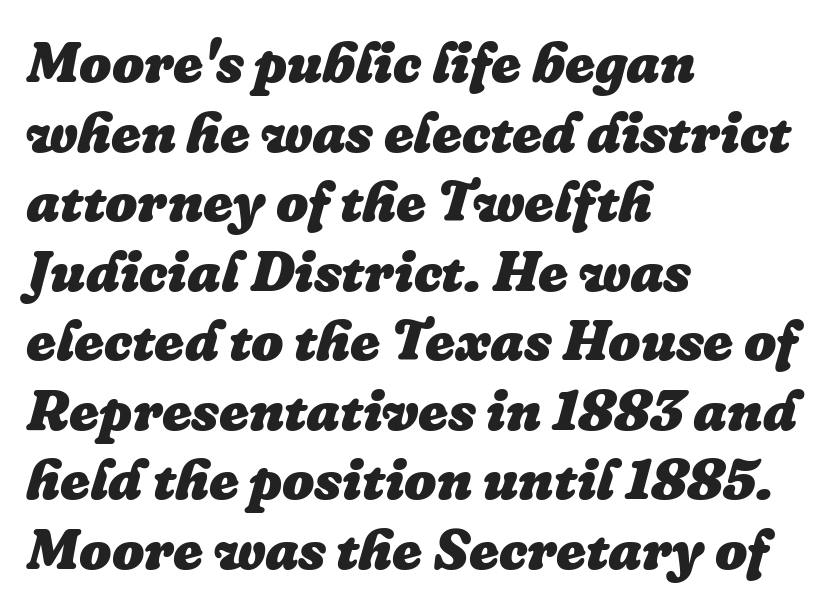
Q: Is the text bold? A: Yes.
Q: Is the text italic (slanted)? A: Yes, it leans right by about 16 degrees.
Q: Is the text underlined? A: No.
Q: How is the paragraph aligned? A: Left-aligned.
Q: Is the spacing between letters normal or unusually wide? A: Normal.
Q: Width (condensed, normal, or wide)? A: Normal.
Q: Stroke contrast? A: Low.
Q: x-height? A: Medium.
Q: Monospaced? A: No.
